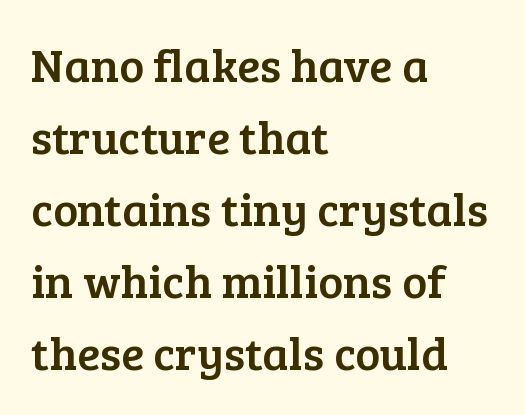
The image shows 47 px serif type, upright; set left-aligned, normal line spacing (1.53x), normal letter spacing, not underlined; low stroke contrast and a medium x-height.
